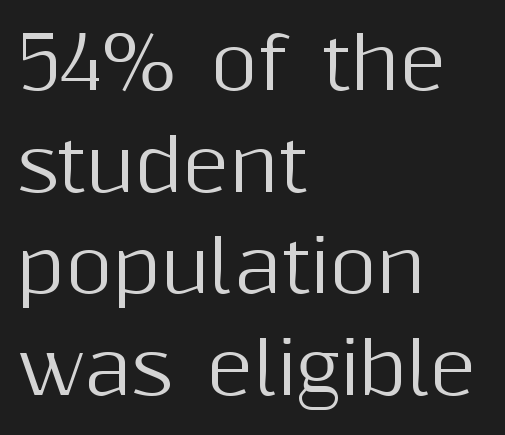
Q: Is the text italic (slanted)? A: No, it is upright.
Q: Is the typeface a serif or a sans-serif typeface? A: Sans-serif.
Q: Is the text underlined? A: No.
Q: How is the paragraph aligned? A: Left-aligned.
Q: Is the spacing between letters normal or unusually wide? A: Normal.
Q: Is the spacing between lines tight, normal or loose? A: Normal.
Q: Width (condensed, normal, or wide)? A: Normal.
Q: Stroke contrast? A: Medium.
Q: x-height? A: Medium.
Q: Monospaced? A: No.
